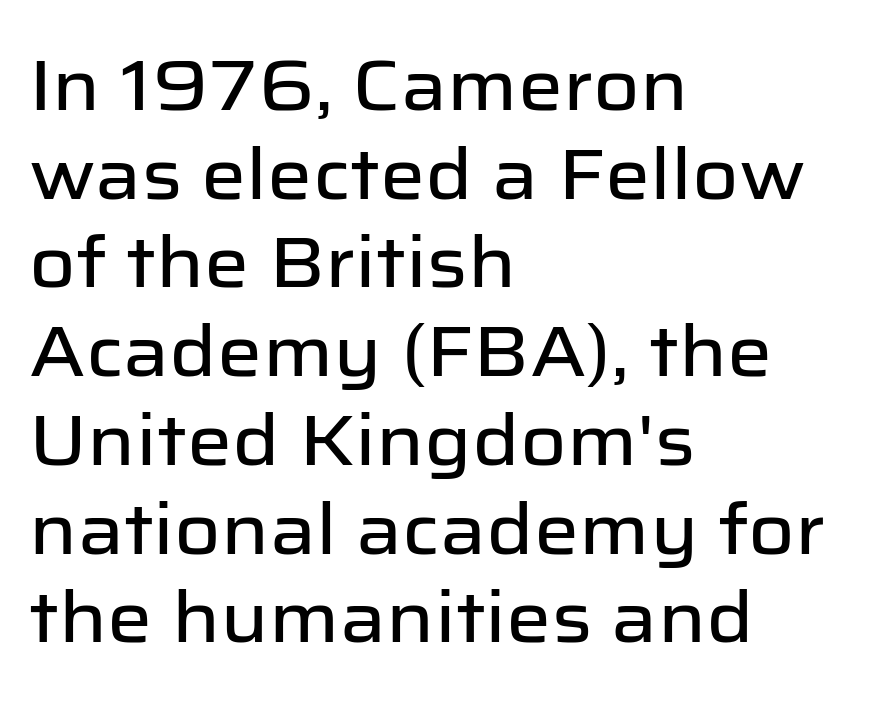
{"serif": "no", "italic": "no", "width": "normal", "stroke_contrast": "low", "x_height": "medium", "monospaced": "no", "underline": "no", "align": "left", "line_spacing": "normal", "line_spacing_ratio": 1.25, "letter_spacing": "normal", "letter_spacing_em": 0.0, "glyph_px": 71}
